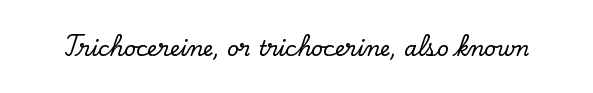
The image shows 21 px text type; set normal letter spacing, not underlined.
